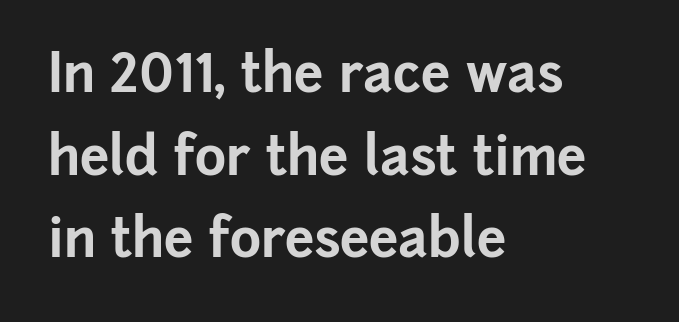
{"serif": "no", "italic": "no", "bold": "yes", "weight": "bold", "width": "normal", "stroke_contrast": "low", "x_height": "medium", "monospaced": "no", "underline": "no", "align": "left", "line_spacing": "normal", "line_spacing_ratio": 1.56, "letter_spacing": "normal", "letter_spacing_em": 0.0, "glyph_px": 53}
